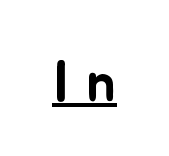
The image shows 59 px text type, upright; set unusually wide letter spacing (+0.3 em), underlined; low stroke contrast and a small x-height.
